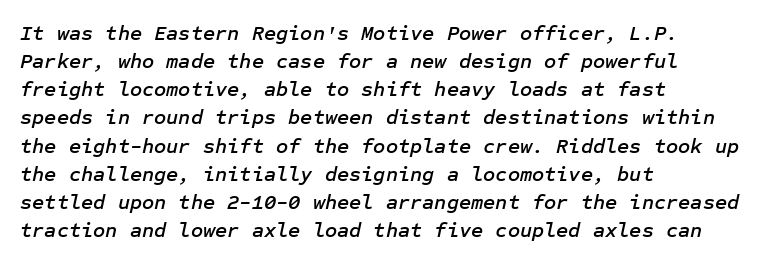
Q: Is the text italic (slanted)? A: Yes, it leans right by about 12 degrees.
Q: Is the text underlined? A: No.
Q: How is the paragraph aligned? A: Left-aligned.
Q: Is the spacing between letters normal or unusually wide? A: Normal.
Q: Is the spacing between lines tight, normal or loose? A: Normal.
